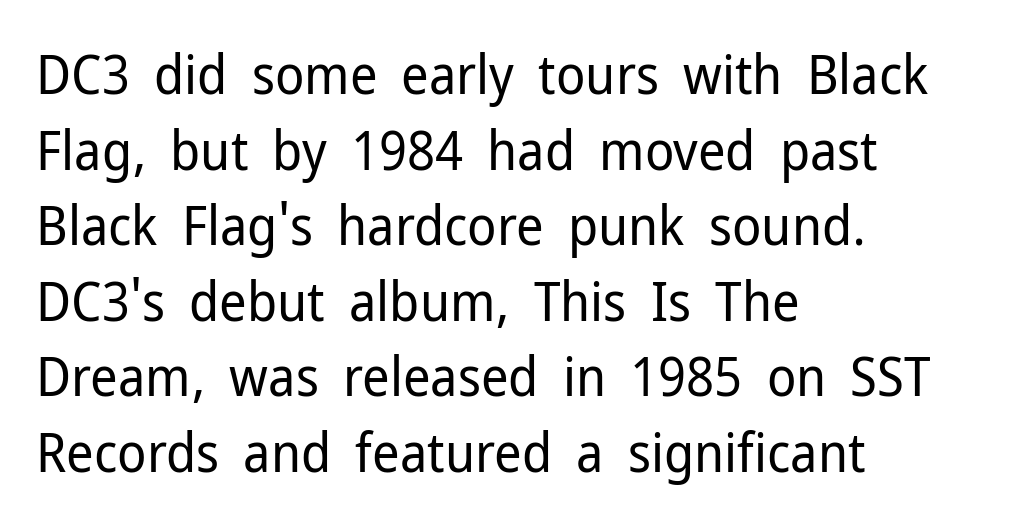
If you measured baseline to baseline, you'd find a middling distance. Note the varied advance widths — an 'i' is clearly narrower than an 'm'. Alignment: flush left. The lettering holds an erect, upright posture throughout. The text was rendered using a sans face with plain stroke endings. A quiet, ordinary-to-light weight characterises the typeface.
